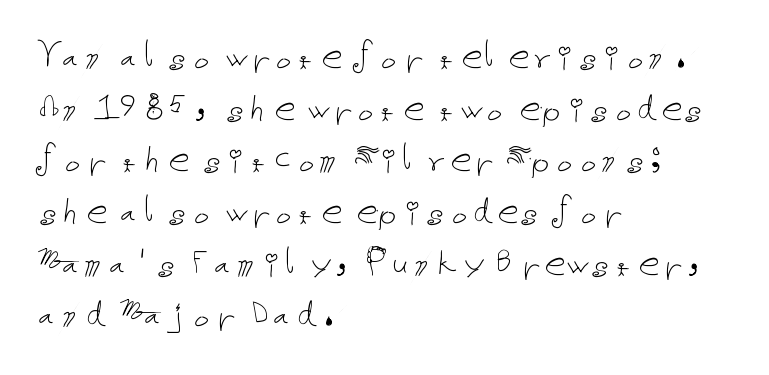
Q: Is the text bold? A: No.
Q: Is the text italic (slanted)? A: No, it is upright.
Q: Is the text underlined? A: No.
Q: How is the paragraph aligned? A: Left-aligned.
Q: Is the spacing between letters normal or unusually wide? A: Normal.
Q: Width (condensed, normal, or wide)? A: Normal.
Q: Stroke contrast? A: Low.
Q: x-height? A: Medium.
